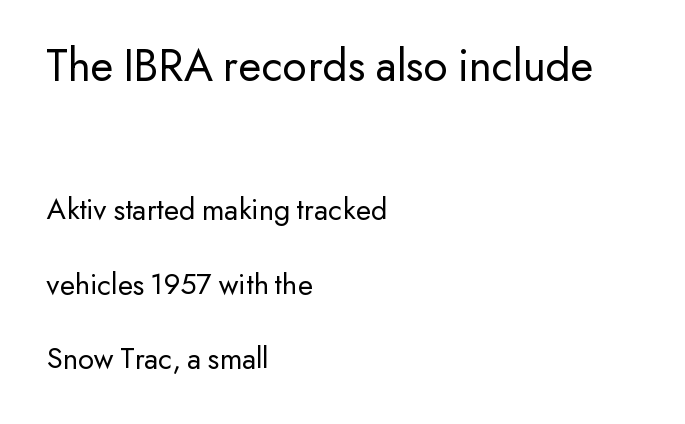
{"serif": "no", "italic": "no", "bold": "no", "weight": "regular", "width": "normal", "stroke_contrast": "low", "x_height": "small", "monospaced": "no", "underline": "no", "align": "left", "line_spacing": "loose", "line_spacing_ratio": 2.4, "letter_spacing": "normal", "letter_spacing_em": 0.0, "larger_block": "first", "size_ratio": 1.52, "glyph_px": 47}
